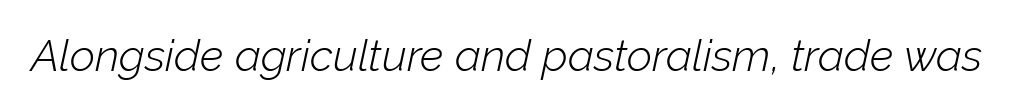
Rendered with sloped, italic letterforms. A clean baseline with only descenders dipping below it. Unbolded letterforms with no extra heft. Tracking here is standard; glyphs follow each other at the usual distance.
